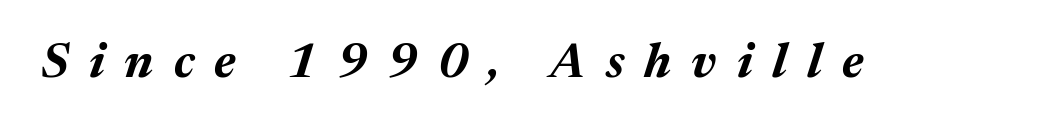
{"italic": "yes", "lean": "right", "slant_degrees": 17, "bold": "yes", "weight": "bold", "width": "normal", "stroke_contrast": "medium", "x_height": "medium", "monospaced": "no", "underline": "no", "letter_spacing": "wide", "letter_spacing_em": 0.42, "glyph_px": 48}
